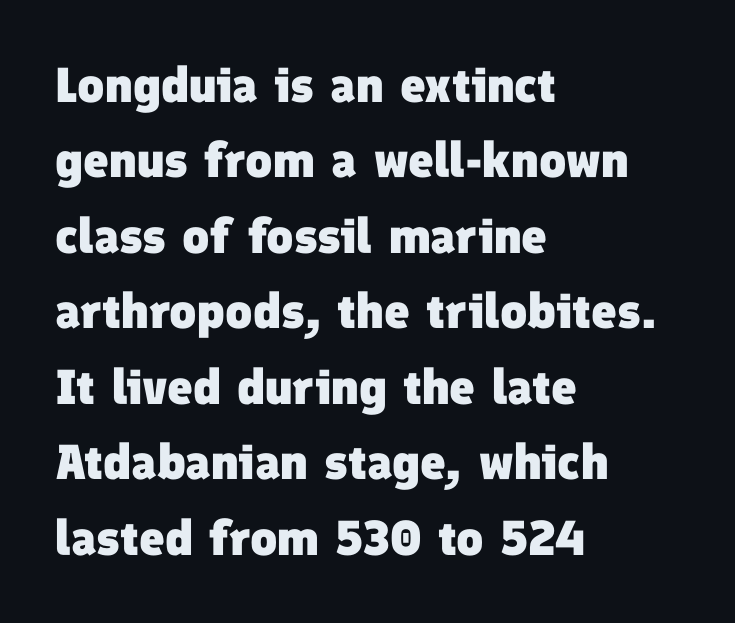
Q: Is the text bold? A: Yes.
Q: Is the typeface a serif or a sans-serif typeface? A: Sans-serif.
Q: Is the text underlined? A: No.
Q: How is the paragraph aligned? A: Left-aligned.
Q: Is the spacing between letters normal or unusually wide? A: Normal.
Q: Is the spacing between lines tight, normal or loose? A: Normal.
Q: Width (condensed, normal, or wide)? A: Normal.
Q: Stroke contrast? A: Low.
Q: x-height? A: Medium.
Q: Monospaced? A: No.
